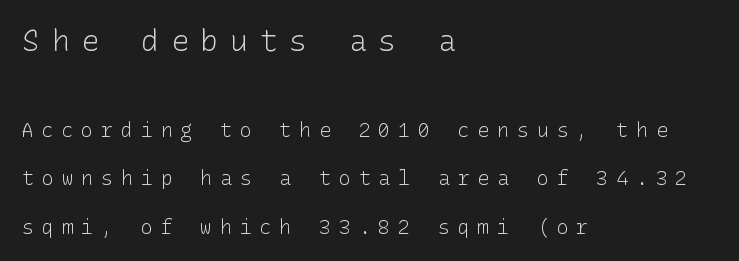
One glance says open: line gaps are wider than usual. The horizontal fit of the characters is loose and conspicuously gappy. Posture: upright roman. Size hierarchy here favors the leading block over the trailing one.
